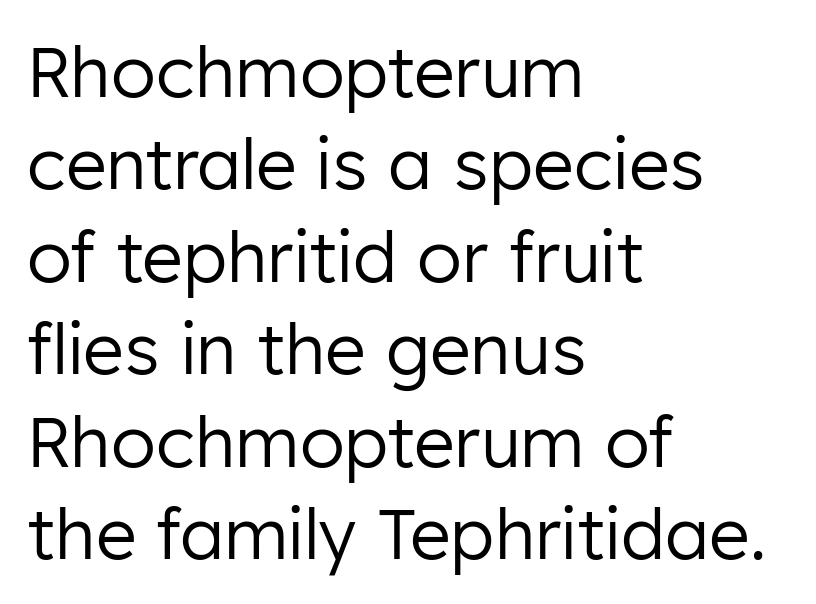
The passage shown is not underscored anywhere. To sum up the face: it is a sans, with no serifs. Looks like regular typesetting: each glyph gets only the width it needs. The weight tops out at a normal text grade.
